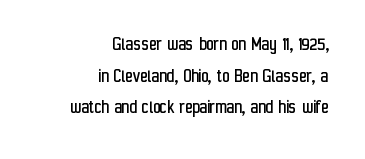
The image shows 20 px text type, upright; set right-aligned, normal line spacing (1.58x), normal letter spacing, not underlined.
